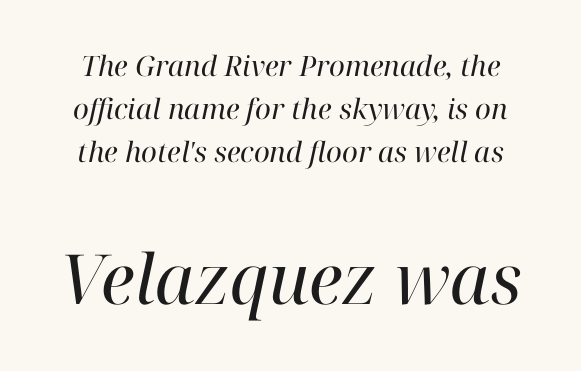
The line texture is even and compact thanks to regular tracking. Stems here are at most as thick as an everyday book face. Regarding leading, the lines here are spaced in the standard way. Serif or sans? Serif — the stroke terminals have little feet.
